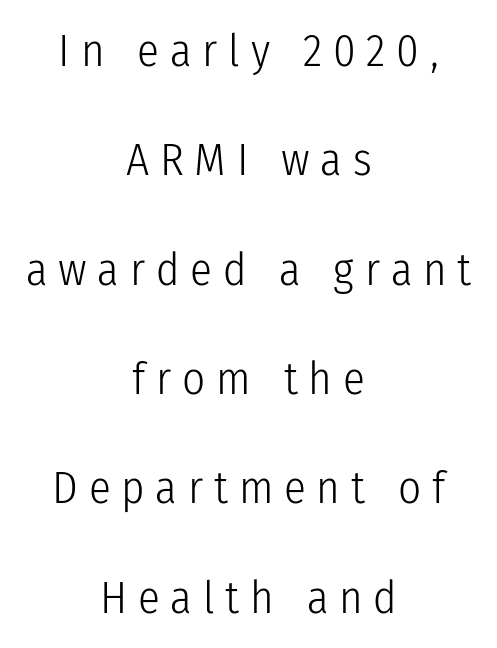
The image shows 45 px light, condensed sans-serif type, upright; set centered, loose line spacing (2.43x), unusually wide letter spacing (+0.24 em), not underlined; low stroke contrast and a medium x-height.
